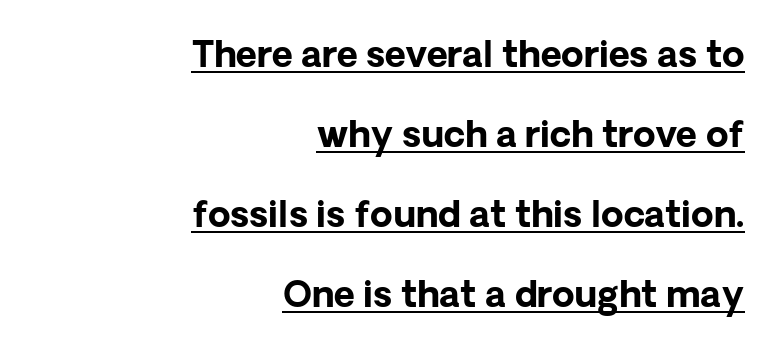
Q: Is the text bold? A: Yes.
Q: Is the text italic (slanted)? A: No, it is upright.
Q: Is the typeface a serif or a sans-serif typeface? A: Sans-serif.
Q: Is the text underlined? A: Yes.
Q: How is the paragraph aligned? A: Right-aligned.
Q: Is the spacing between letters normal or unusually wide? A: Normal.
Q: Is the spacing between lines tight, normal or loose? A: Loose.
Q: Width (condensed, normal, or wide)? A: Normal.
Q: Stroke contrast? A: Low.
Q: x-height? A: Medium.
Q: Monospaced? A: No.
